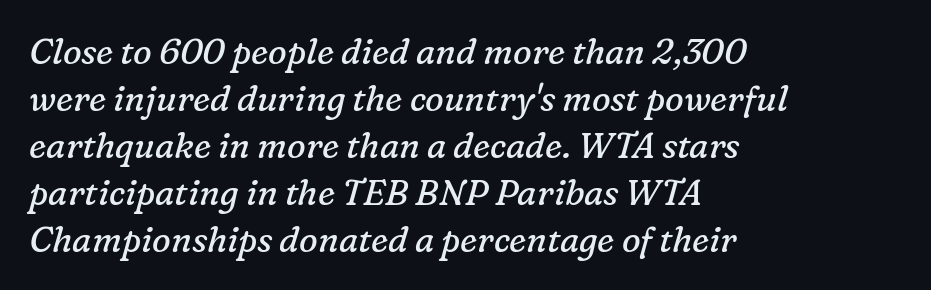
Q: Is the text bold? A: No.
Q: Is the text italic (slanted)? A: Yes, it leans right by about 16 degrees.
Q: Is the typeface a serif or a sans-serif typeface? A: Serif.
Q: Is the text underlined? A: No.
Q: How is the paragraph aligned? A: Left-aligned.
Q: Is the spacing between letters normal or unusually wide? A: Normal.
Q: Is the spacing between lines tight, normal or loose? A: Normal.
Q: Width (condensed, normal, or wide)? A: Normal.
Q: Stroke contrast? A: Low.
Q: x-height? A: Medium.
Q: Monospaced? A: No.
